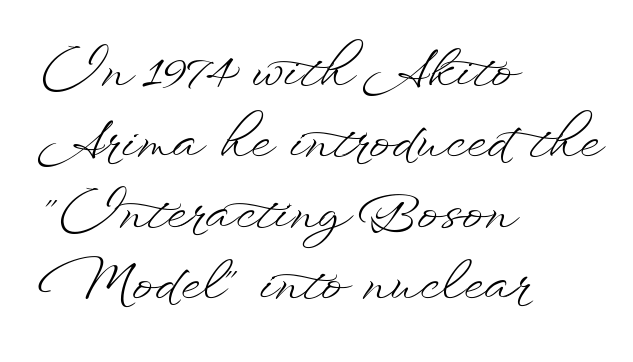
The image shows 51 px light, wide type; set left-aligned, normal line spacing (1.39x), normal letter spacing, not underlined; low stroke contrast and a small x-height.
